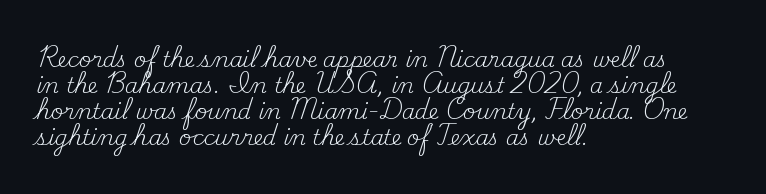
{"bold": "no", "underline": "no", "align": "left", "line_spacing_ratio": 1.24, "letter_spacing": "normal", "letter_spacing_em": 0.0, "glyph_px": 21}
